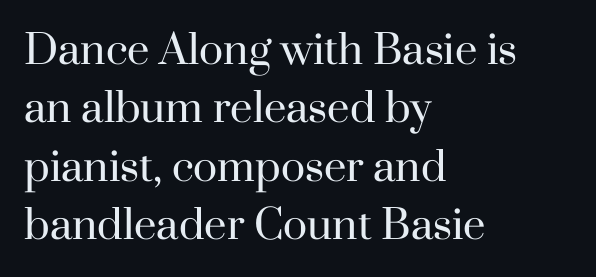
{"serif": "yes", "italic": "no", "bold": "no", "weight": "regular", "width": "normal", "stroke_contrast": "high", "x_height": "small", "monospaced": "no", "underline": "no", "align": "left", "line_spacing": "normal", "line_spacing_ratio": 1.46, "letter_spacing": "normal", "letter_spacing_em": 0.0, "glyph_px": 40}
